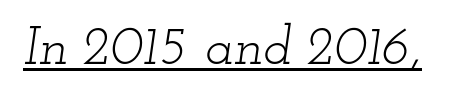
Q: Is the text bold? A: No.
Q: Is the text italic (slanted)? A: Yes, it leans right by about 12 degrees.
Q: Is the typeface a serif or a sans-serif typeface? A: Serif.
Q: Is the text underlined? A: Yes.
Q: Is the spacing between letters normal or unusually wide? A: Normal.
Q: Width (condensed, normal, or wide)? A: Wide.
Q: Stroke contrast? A: Low.
Q: x-height? A: Small.
Q: Monospaced? A: No.
